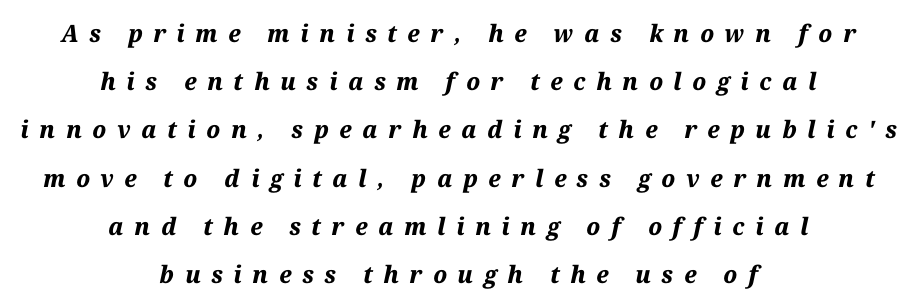
Q: Is the text bold? A: Yes.
Q: Is the text italic (slanted)? A: Yes, it leans right by about 12 degrees.
Q: Is the text underlined? A: No.
Q: How is the paragraph aligned? A: Centered.
Q: Is the spacing between letters normal or unusually wide? A: Unusually wide.
Q: Is the spacing between lines tight, normal or loose? A: Loose.
